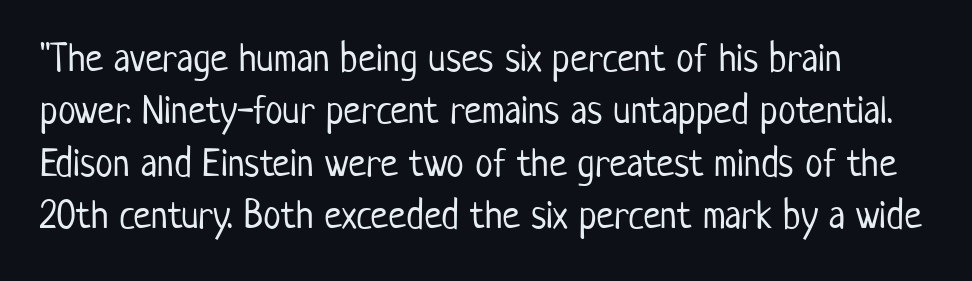
{"serif": "no", "italic": "no", "bold": "no", "weight": "light", "width": "condensed", "stroke_contrast": "low", "x_height": "medium", "monospaced": "no", "underline": "no", "align": "left", "line_spacing": "normal", "line_spacing_ratio": 1.31, "letter_spacing": "normal", "letter_spacing_em": 0.0, "glyph_px": 40}
